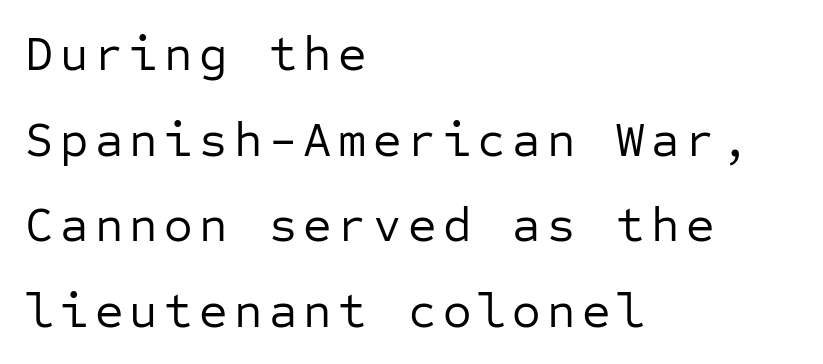
Q: Is the text bold? A: No.
Q: Is the text italic (slanted)? A: No, it is upright.
Q: Is the typeface a serif or a sans-serif typeface? A: Sans-serif.
Q: Is the text underlined? A: No.
Q: How is the paragraph aligned? A: Left-aligned.
Q: Width (condensed, normal, or wide)? A: Normal.
Q: Stroke contrast? A: Low.
Q: x-height? A: Medium.
Q: Monospaced? A: Yes.
